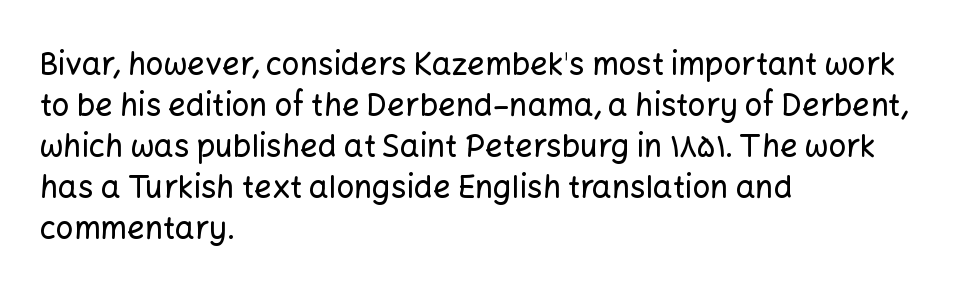
The image shows 31 px sans-serif type, upright; set left-aligned, normal line spacing (1.32x), normal letter spacing, not underlined; low stroke contrast and a medium x-height.
